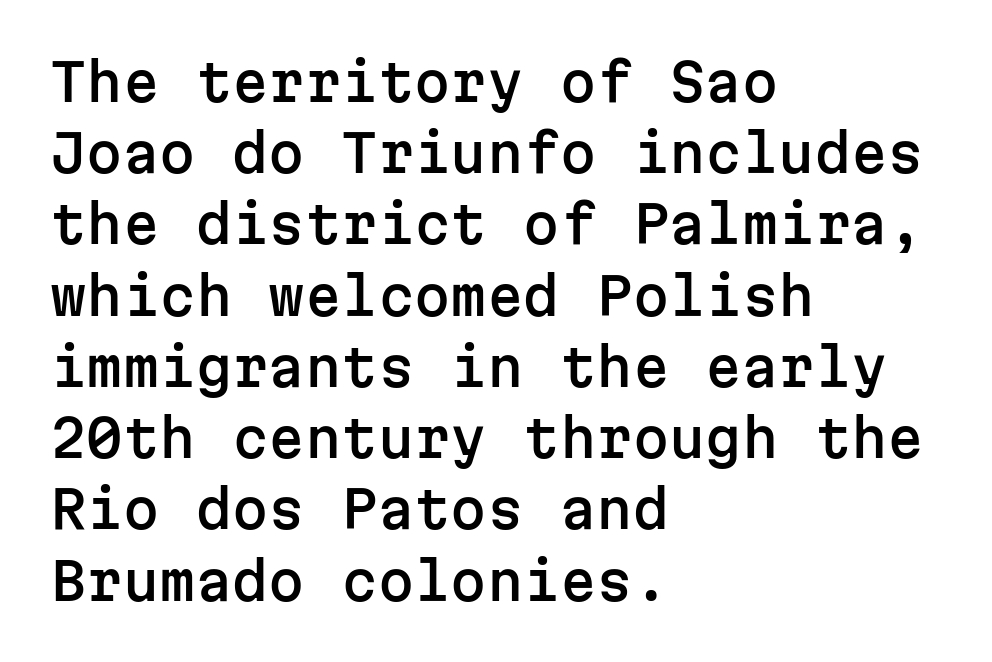
{"serif": "no", "italic": "no", "width": "normal", "stroke_contrast": "low", "x_height": "medium", "monospaced": "yes", "underline": "no", "align": "left", "line_spacing": "normal", "line_spacing_ratio": 1.37, "letter_spacing": "normal", "letter_spacing_em": 0.0, "glyph_px": 52}
